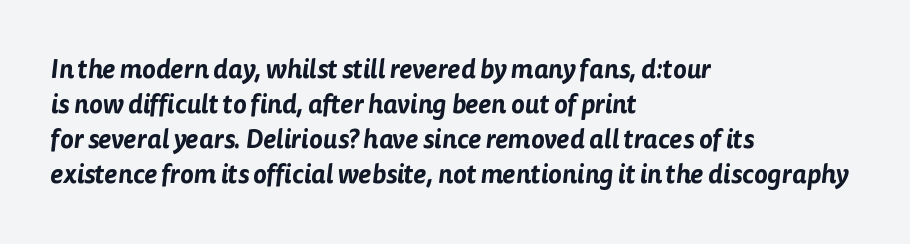
{"underline": "no", "align": "left", "line_spacing": "normal", "line_spacing_ratio": 1.34, "letter_spacing": "normal", "letter_spacing_em": 0.0, "glyph_px": 26}
